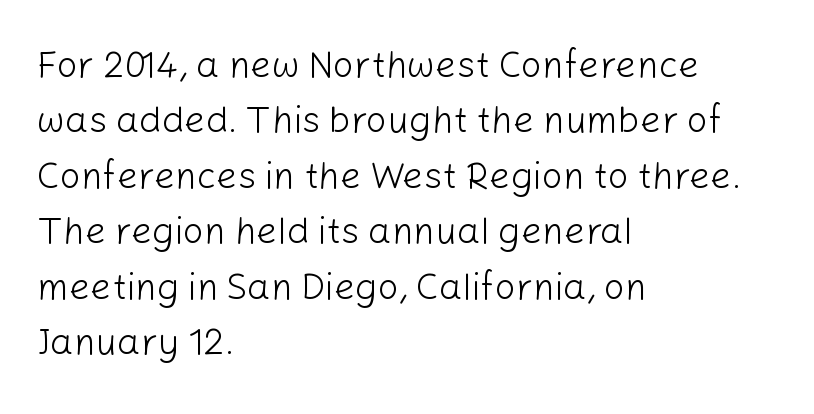
{"serif": "no", "italic": "no", "bold": "no", "weight": "light", "width": "normal", "stroke_contrast": "low", "x_height": "medium", "monospaced": "no", "underline": "no", "align": "left", "line_spacing": "normal", "line_spacing_ratio": 1.5, "letter_spacing": "normal", "letter_spacing_em": 0.0, "glyph_px": 37}
